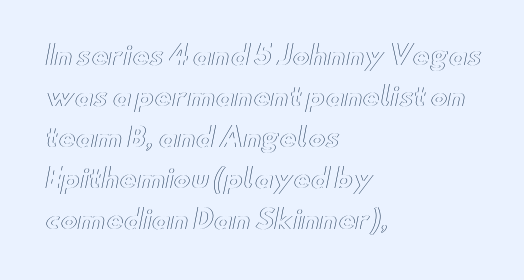
{"underline": "no", "align": "left", "line_spacing": "normal", "line_spacing_ratio": 1.58, "letter_spacing": "normal", "letter_spacing_em": 0.0, "glyph_px": 26}
